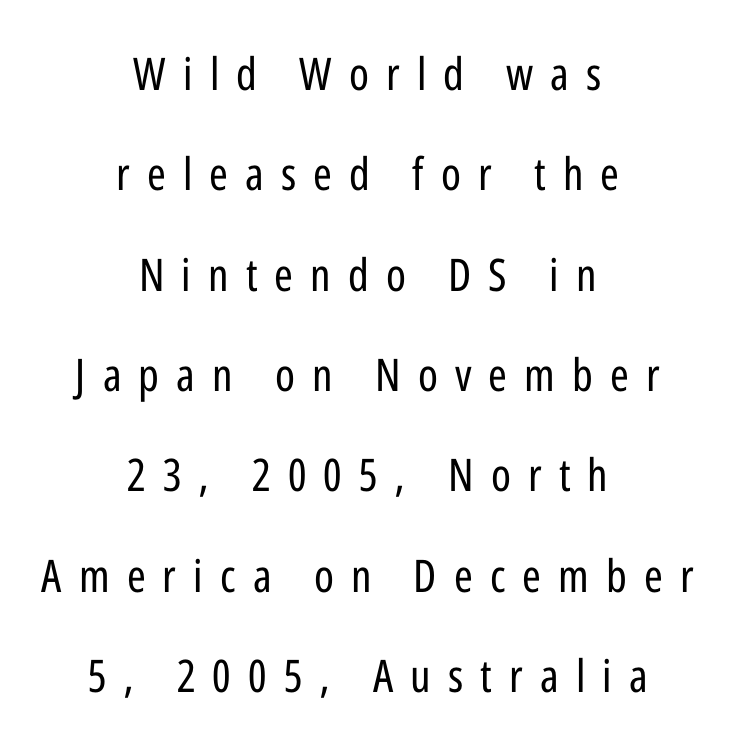
{"serif": "no", "italic": "no", "bold": "no", "weight": "regular", "width": "condensed", "stroke_contrast": "low", "x_height": "medium", "monospaced": "no", "underline": "no", "align": "center", "line_spacing": "loose", "line_spacing_ratio": 2.23, "letter_spacing": "wide", "letter_spacing_em": 0.38, "glyph_px": 45}
